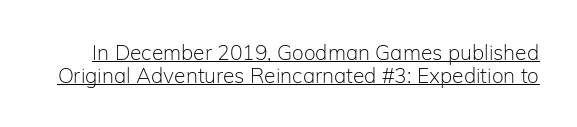
The image shows 21 px text type, upright; set tight line spacing (1.08x), normal letter spacing, underlined.
